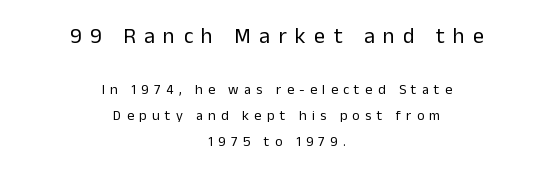
The image shows 22 px text type, upright; set centered, line spacing 1.86x, unusually wide letter spacing (+0.38 em), not underlined; the first (top) block is 1.57x larger.
